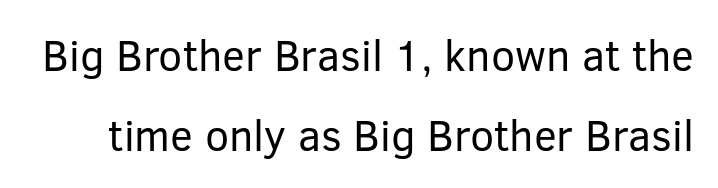
Q: Is the text bold? A: No.
Q: Is the text italic (slanted)? A: No, it is upright.
Q: Is the typeface a serif or a sans-serif typeface? A: Sans-serif.
Q: Is the text underlined? A: No.
Q: Is the spacing between letters normal or unusually wide? A: Normal.
Q: Width (condensed, normal, or wide)? A: Normal.
Q: Stroke contrast? A: Low.
Q: x-height? A: Medium.
Q: Monospaced? A: No.
